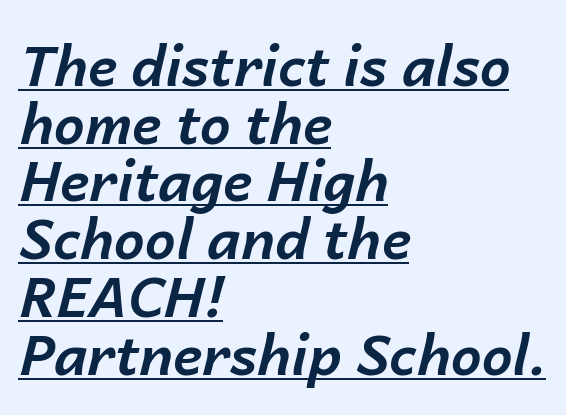
Q: Is the text bold? A: Yes.
Q: Is the text italic (slanted)? A: Yes, it leans right by about 14 degrees.
Q: Is the text underlined? A: Yes.
Q: How is the paragraph aligned? A: Left-aligned.
Q: Is the spacing between letters normal or unusually wide? A: Normal.
Q: Is the spacing between lines tight, normal or loose? A: Tight.
Q: Width (condensed, normal, or wide)? A: Normal.
Q: Stroke contrast? A: Low.
Q: x-height? A: Medium.
Q: Monospaced? A: No.
